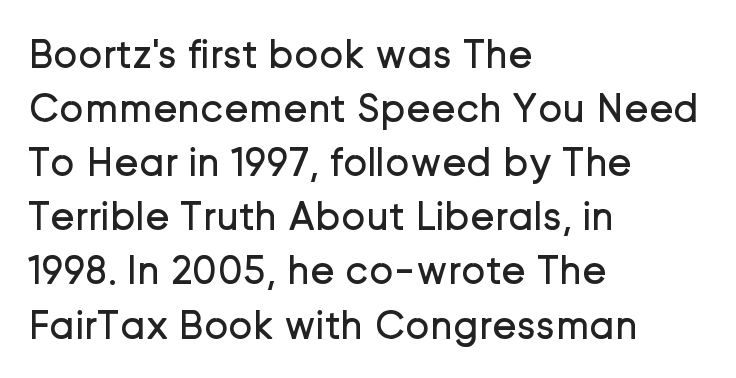
Q: Is the text bold? A: No.
Q: Is the text italic (slanted)? A: No, it is upright.
Q: Is the typeface a serif or a sans-serif typeface? A: Sans-serif.
Q: Is the text underlined? A: No.
Q: How is the paragraph aligned? A: Left-aligned.
Q: Is the spacing between letters normal or unusually wide? A: Normal.
Q: Is the spacing between lines tight, normal or loose? A: Normal.
Q: Width (condensed, normal, or wide)? A: Normal.
Q: Stroke contrast? A: Low.
Q: x-height? A: Medium.
Q: Monospaced? A: No.
